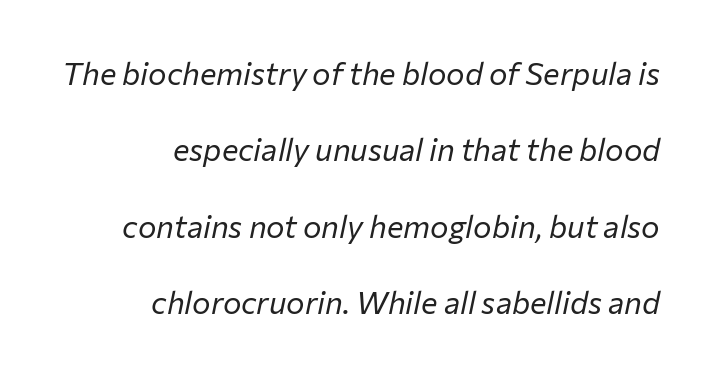
The image shows 31 px regular-weight type, italic (leaning right); set right-aligned, loose line spacing (2.46x), normal letter spacing, not underlined; low stroke contrast and a medium x-height.
